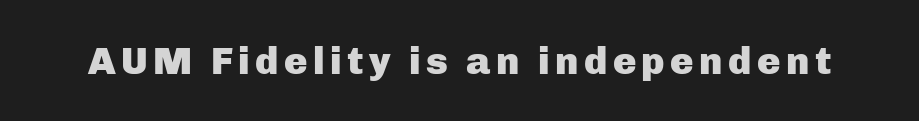
The image shows 39 px heavy sans-serif type, upright; set not underlined; low stroke contrast and a medium x-height.
